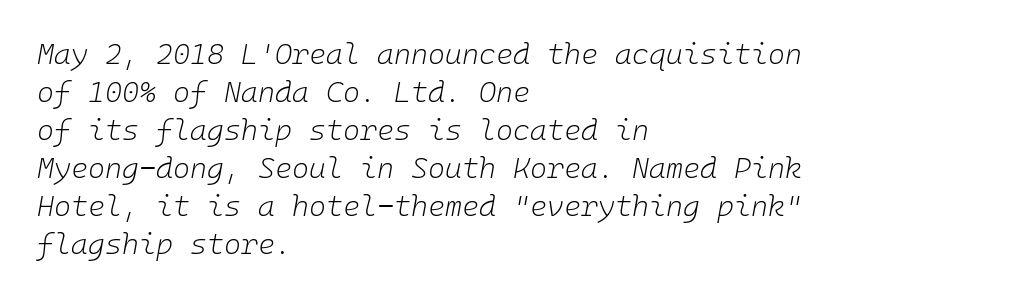
The image shows 29 px light type, italic (leaning right); set left-aligned, normal line spacing (1.31x), normal letter spacing, not underlined; low stroke contrast and a medium x-height.
